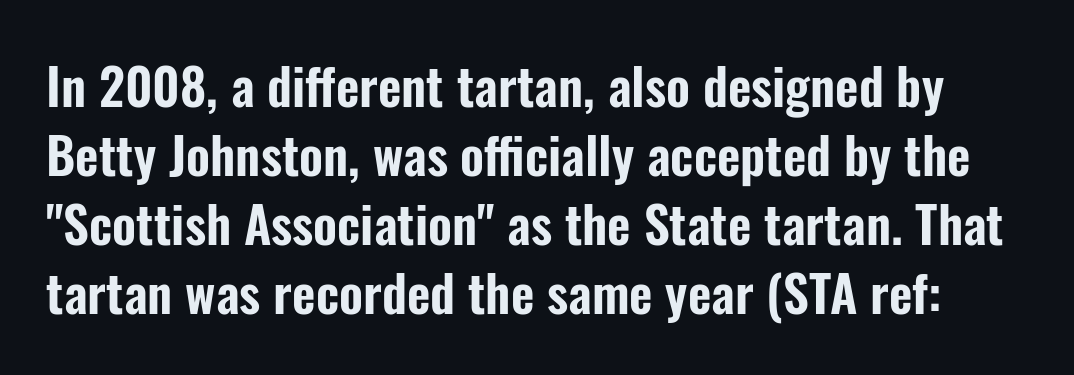
{"serif": "no", "italic": "no", "width": "condensed", "stroke_contrast": "low", "x_height": "medium", "monospaced": "no", "underline": "no", "line_spacing": "normal", "line_spacing_ratio": 1.35, "letter_spacing": "normal", "letter_spacing_em": 0.0, "glyph_px": 51}
